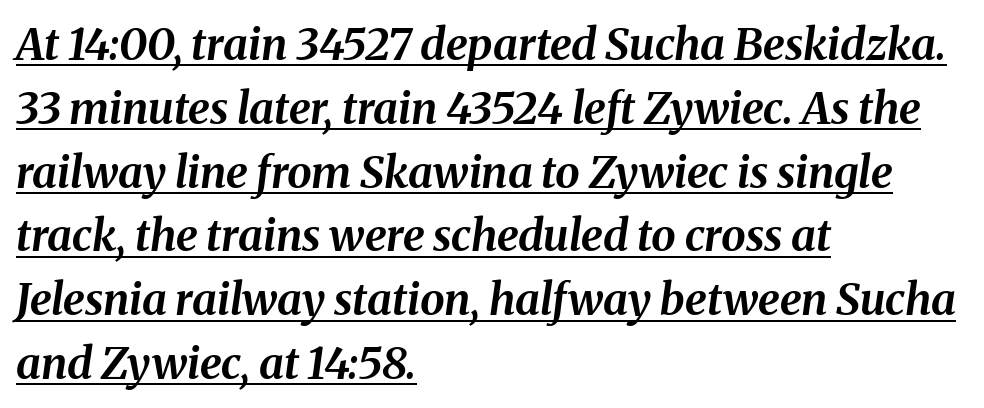
{"italic": "yes", "lean": "right", "slant_degrees": 8, "bold": "yes", "weight": "bold", "width": "normal", "stroke_contrast": "medium", "x_height": "medium", "monospaced": "no", "underline": "yes", "align": "left", "line_spacing": "normal", "line_spacing_ratio": 1.45, "letter_spacing": "normal", "letter_spacing_em": 0.0, "glyph_px": 44}
